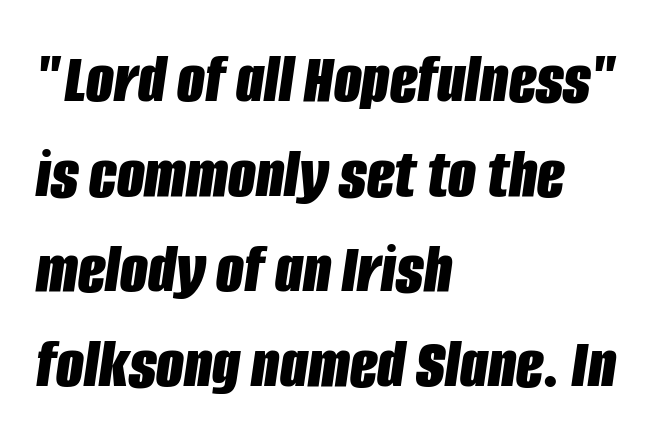
The image shows 72 px bold, condensed type, italic (leaning right); set left-aligned, normal line spacing (1.32x), normal letter spacing, not underlined; low stroke contrast and a large x-height.
